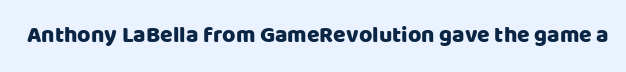
Each word holds together tightly as a unit, with standard inter-letter gaps. Posture: upright roman. The specimen omits any rule beneath the text block's lines.
